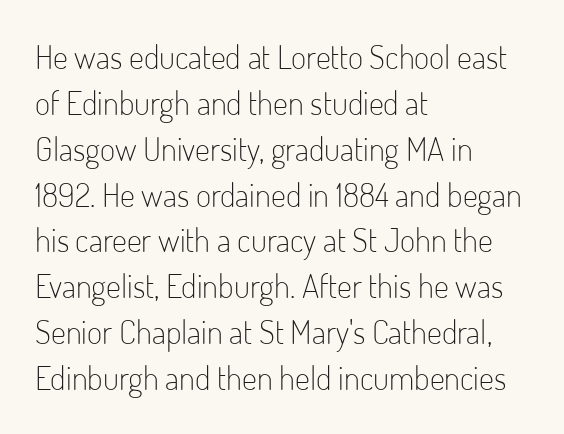
Q: Is the text bold? A: No.
Q: Is the text italic (slanted)? A: No, it is upright.
Q: Is the typeface a serif or a sans-serif typeface? A: Sans-serif.
Q: Is the text underlined? A: No.
Q: How is the paragraph aligned? A: Left-aligned.
Q: Is the spacing between letters normal or unusually wide? A: Normal.
Q: Is the spacing between lines tight, normal or loose? A: Normal.
Q: Width (condensed, normal, or wide)? A: Condensed.
Q: Stroke contrast? A: Low.
Q: x-height? A: Small.
Q: Monospaced? A: No.
